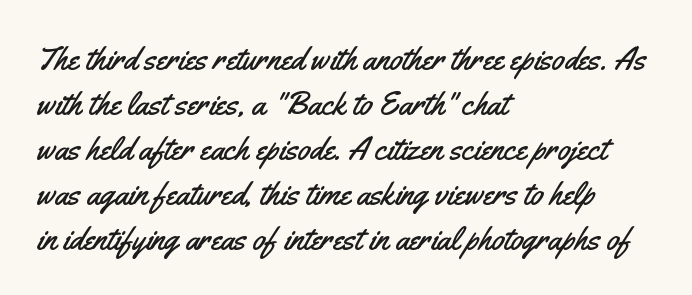
The image shows 33 px condensed sans-serif type; set left-aligned, normal line spacing (1.36x), normal letter spacing, not underlined; medium stroke contrast and a small x-height.
